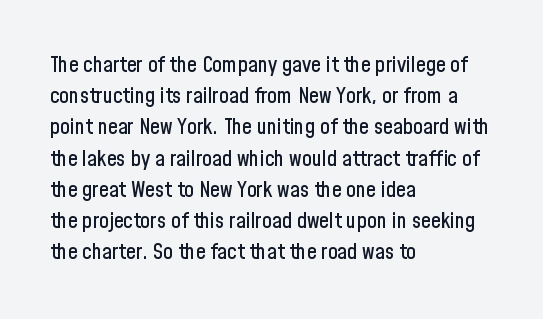
Nope, not italic — everything's standing straight. You could call the tracking neutral — neither tight nor loose. Descenders hang freely into open space. Vertical spacing — default. The compositor pushed each line to the left boundary.
